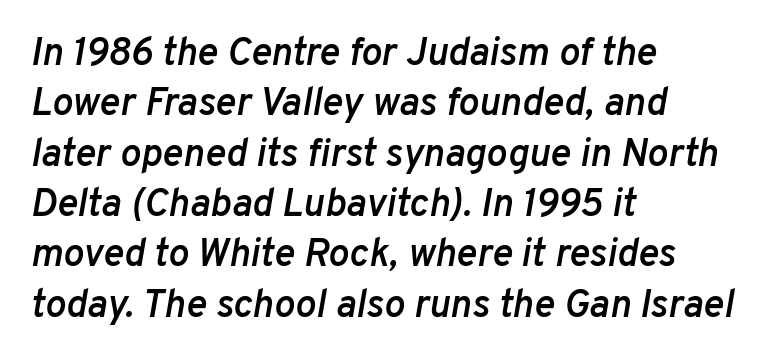
The image shows 39 px semibold type, italic (leaning right); set left-aligned, normal line spacing (1.29x), normal letter spacing, not underlined; low stroke contrast and a medium x-height.
